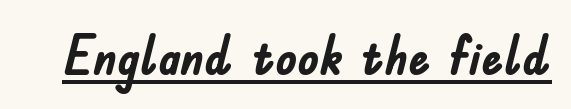
The image shows 54 px semibold, condensed sans-serif type; set normal letter spacing, underlined; low stroke contrast and a small x-height.
